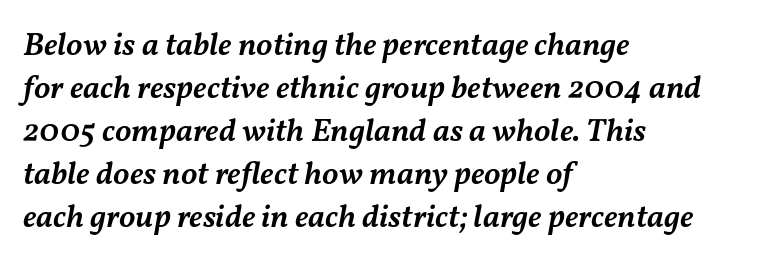
The ragged edge is on the right, which tells us the setting is flush left. These lines sit exactly where default settings would place them. A typesetter would call this zero additional tracking. A fair bit of extra ink — the face is semibold, not bold. Do the characters align in a grid? No, the font is proportional. Rule under the text: the space is simply empty.
